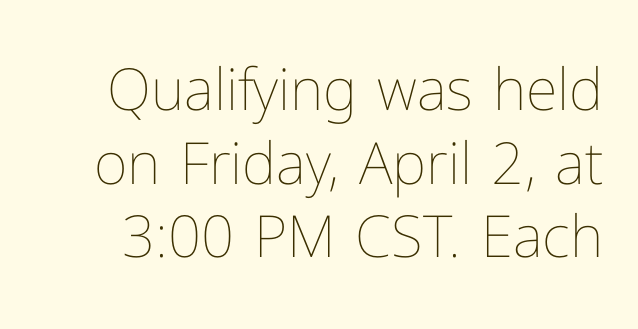
Q: Is the text bold? A: No.
Q: Is the text italic (slanted)? A: No, it is upright.
Q: Is the text underlined? A: No.
Q: Is the spacing between letters normal or unusually wide? A: Normal.
Q: Is the spacing between lines tight, normal or loose? A: Normal.
Q: Width (condensed, normal, or wide)? A: Normal.
Q: Stroke contrast? A: Low.
Q: x-height? A: Medium.
Q: Monospaced? A: No.
